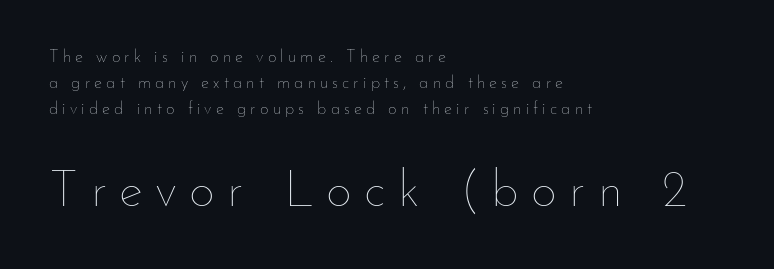
The image shows 51 px thin type, upright; set left-aligned, normal line spacing (1.52x), unusually wide letter spacing (+0.24 em), not underlined; the second (bottom) block is 3.0x larger; low stroke contrast and a small x-height.
